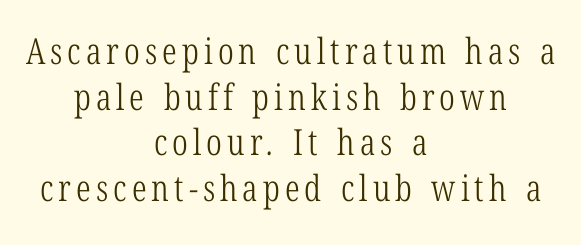
Q: Is the text bold? A: No.
Q: Is the typeface a serif or a sans-serif typeface? A: Serif.
Q: Is the text underlined? A: No.
Q: How is the paragraph aligned? A: Centered.
Q: Is the spacing between lines tight, normal or loose? A: Normal.
Q: Width (condensed, normal, or wide)? A: Condensed.
Q: Stroke contrast? A: Low.
Q: x-height? A: Medium.
Q: Monospaced? A: No.
